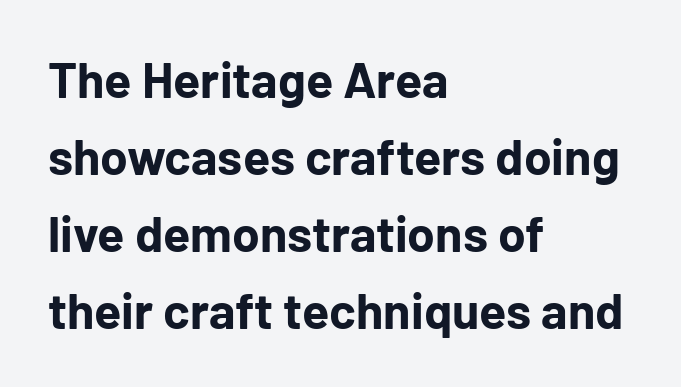
{"serif": "no", "italic": "no", "bold": "yes", "weight": "bold", "width": "normal", "stroke_contrast": "low", "x_height": "medium", "monospaced": "no", "underline": "no", "align": "left", "line_spacing": "normal", "line_spacing_ratio": 1.54, "letter_spacing": "normal", "letter_spacing_em": 0.0, "glyph_px": 50}
